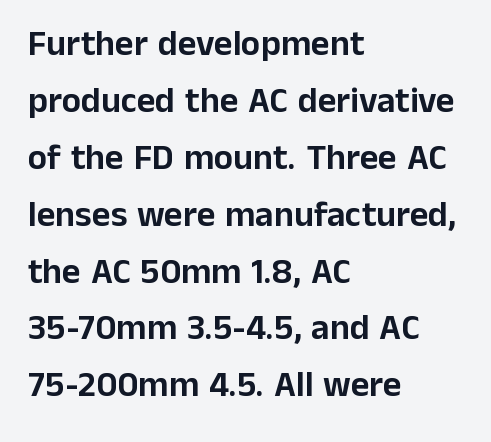
The image shows 36 px sans-serif type, upright; set left-aligned, normal line spacing (1.58x), normal letter spacing, not underlined; low stroke contrast and a medium x-height.
